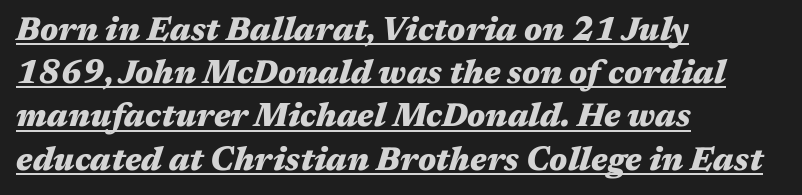
Does the lettering tilt? It does — this is italic. Tracking here is standard; glyphs follow each other at the usual distance. The vertical gap from one line to the next is medium. Spacing verdict: proportional, widths tailored to each character. A full-strength bold gives these letters their thick strokes.
